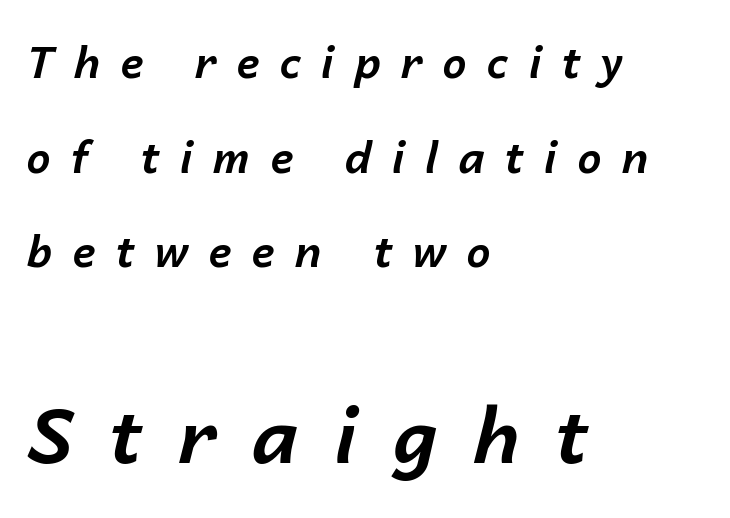
On the weight axis this lands at bold, roughly 700. Every character sits at an angle, as italics do. Regarding leading, the lines here are spaced well apart. The gaps between neighbouring characters are conspicuously large.
